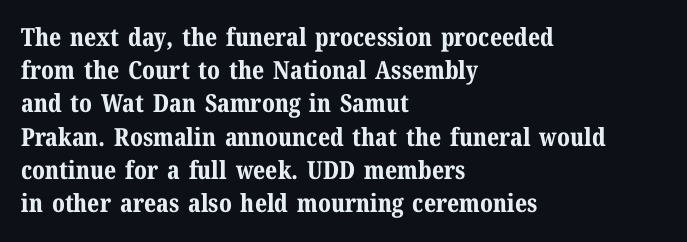
One-word summary of the alignment: left. Compared with an ordinary text face, these strokes are far heavier — a full bold. Interline gaps are of average width in this sample. Letter spacing: default. The baseline area is clear. The letters stand upright; this is a roman face.
